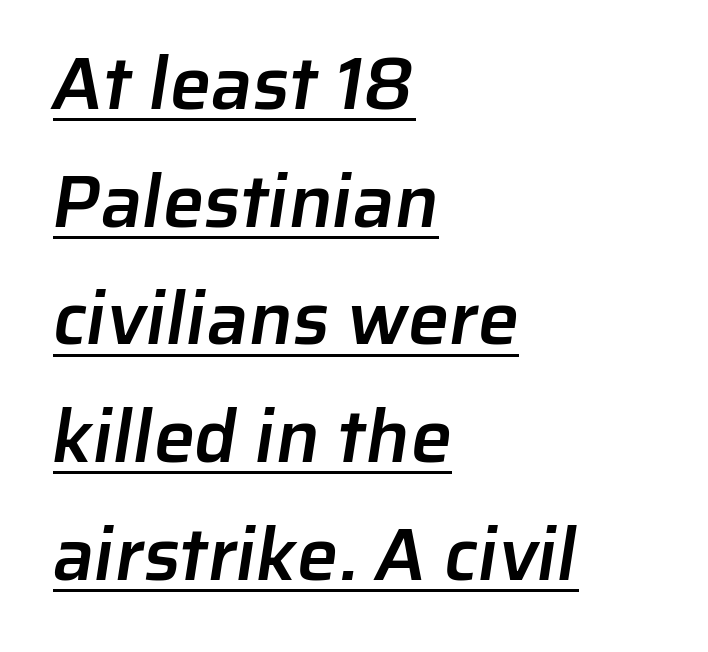
{"serif": "no", "bold": "semi", "weight": "semibold", "width": "normal", "stroke_contrast": "low", "x_height": "medium", "monospaced": "no", "underline": "yes", "align": "left", "line_spacing": "normal", "line_spacing_ratio": 1.59, "letter_spacing": "normal", "letter_spacing_em": 0.0, "glyph_px": 74}
